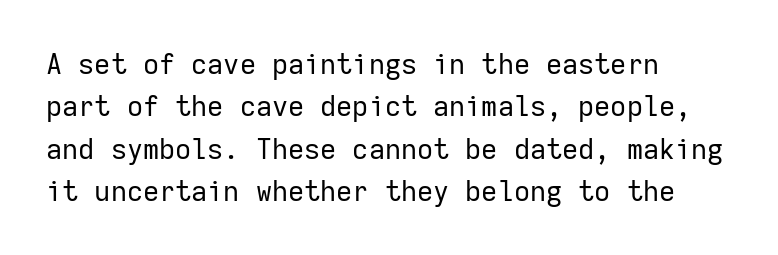
Q: Is the text bold? A: No.
Q: Is the text italic (slanted)? A: No, it is upright.
Q: Is the typeface a serif or a sans-serif typeface? A: Sans-serif.
Q: Is the text underlined? A: No.
Q: How is the paragraph aligned? A: Left-aligned.
Q: Is the spacing between letters normal or unusually wide? A: Normal.
Q: Is the spacing between lines tight, normal or loose? A: Normal.
Q: Width (condensed, normal, or wide)? A: Normal.
Q: Stroke contrast? A: Low.
Q: x-height? A: Medium.
Q: Monospaced? A: Yes.
